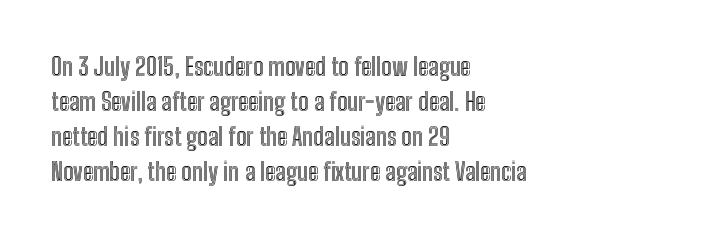
The rendering uses a moderate line-height, typical for paragraphs. A typesetter would call this zero additional tracking. Teacher's note: observe the even left margin — that is flush-left alignment. The string is rendered with underlining switched off. Posture: straight, roman, zero tilt.
